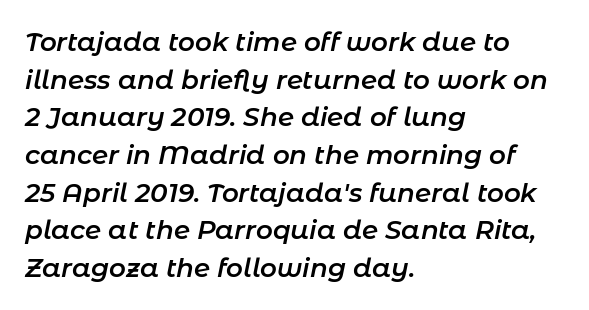
The image shows 26 px text type, italic (leaning right); set left-aligned, normal line spacing (1.45x), normal letter spacing, not underlined.
